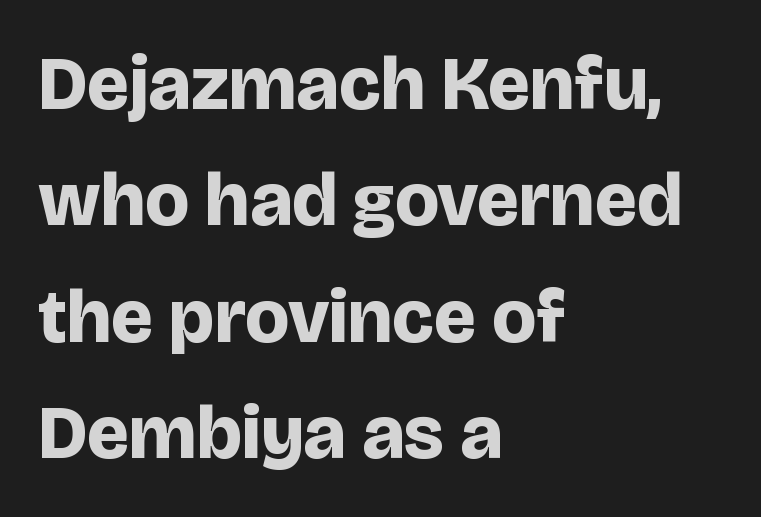
A student would call this left alignment; a typographer would say flush left, rag right. Typographic density is high because the face is bold. Has an underline been added? It has not. Tall strokes in this sample are plumb rather than angled.
